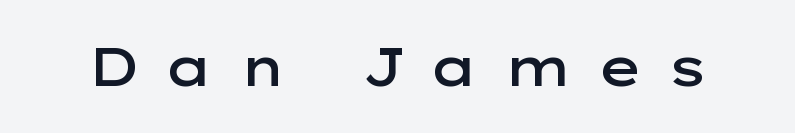
The image shows 53 px semibold, wide sans-serif type, upright; set unusually wide letter spacing (+0.46 em), not underlined; low stroke contrast and a medium x-height.
